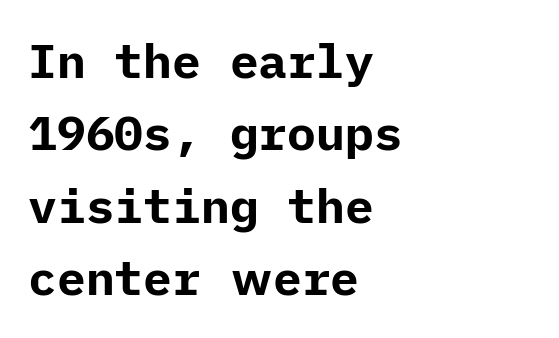
Compared with an ordinary text face, these strokes are far heavier — a full bold. Posture: vertical. Note: no serifs on the glyphs. Horizontally, the lines are justified to the leading edge only.
